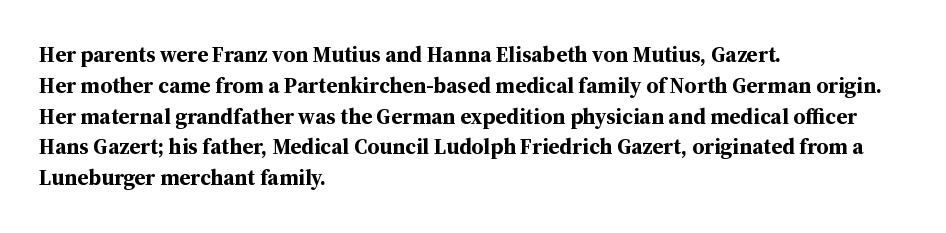
Q: Is the text bold? A: Yes.
Q: Is the text italic (slanted)? A: No, it is upright.
Q: Is the text underlined? A: No.
Q: How is the paragraph aligned? A: Left-aligned.
Q: Is the spacing between letters normal or unusually wide? A: Normal.
Q: Is the spacing between lines tight, normal or loose? A: Normal.
